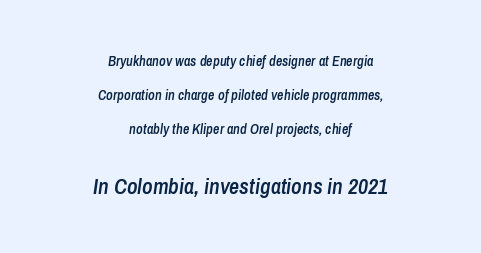
Q: Is the text bold? A: Semi-bold.
Q: Is the text italic (slanted)? A: Yes, it leans right by about 8 degrees.
Q: Is the text underlined? A: No.
Q: How is the paragraph aligned? A: Centered.
Q: Is the spacing between letters normal or unusually wide? A: Normal.
Q: Is the spacing between lines tight, normal or loose? A: Loose.
Q: Which block of text is set in a larger size, the first (top) or the second (bottom)? A: The second (bottom) one.
